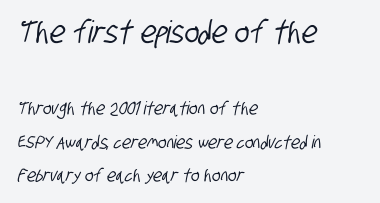
Q: Is the typeface a serif or a sans-serif typeface? A: Sans-serif.
Q: Is the text underlined? A: No.
Q: How is the paragraph aligned? A: Left-aligned.
Q: Is the spacing between letters normal or unusually wide? A: Normal.
Q: Which block of text is set in a larger size, the first (top) or the second (bottom)? A: The first (top) one.
Q: Width (condensed, normal, or wide)? A: Condensed.
Q: Stroke contrast? A: Low.
Q: x-height? A: Large.
Q: Monospaced? A: No.
